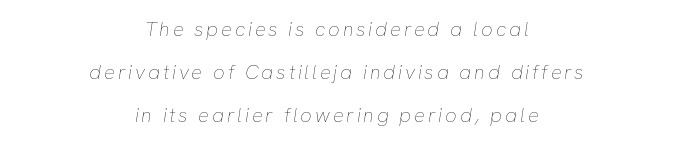
In CSS terms this would be text-align: center. The line-height multiplier appears high, well above default. Only glyphs here, with clear space below each row. Tall strokes in this sample are angled rather than plumb.
